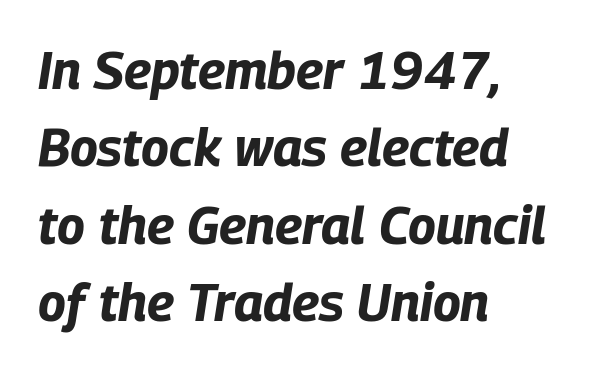
Each glyph is drawn with heavy, bold strokes. Summary of vertical rhythm: regular, with standard interline spacing. Just letters on the line, the space beneath them empty. In terms of letterspacing, this is plain default setting. Looks like regular typesetting: each glyph gets only the width it needs.
